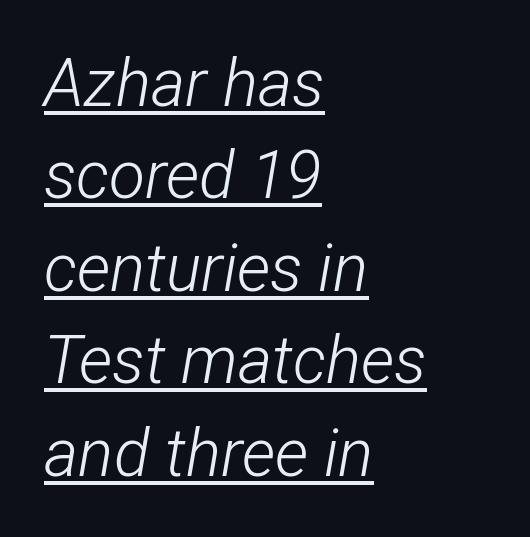
Unbolded letterforms with no extra heft. Every word sits above its own underline. Left-aligned paragraph, ragged on the right. Summary of vertical rhythm: regular, with standard interline spacing. Spacing between characters is what you'd get straight out of the box. The rendering uses natural spacing where letterforms have individual widths.
